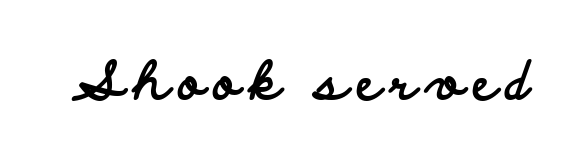
The face used here is proportionally spaced, like ordinary book or web type. On the weight axis this lands at bold, roughly 700. The space directly below the letters is spotless.
